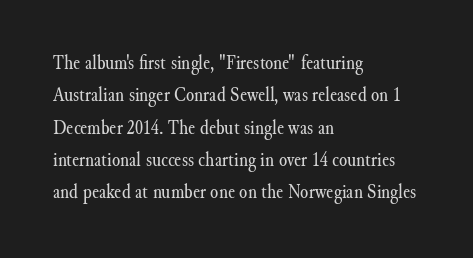
Words float on clear page, feet unadorned. Letters have the restrained weight of plain body copy at most. Horizontal alignment here is leftward, the default for most running prose. Whoever set this chose a conventional vertical rhythm. This sample uses an upright cut, with every glyph sitting square on the baseline.
